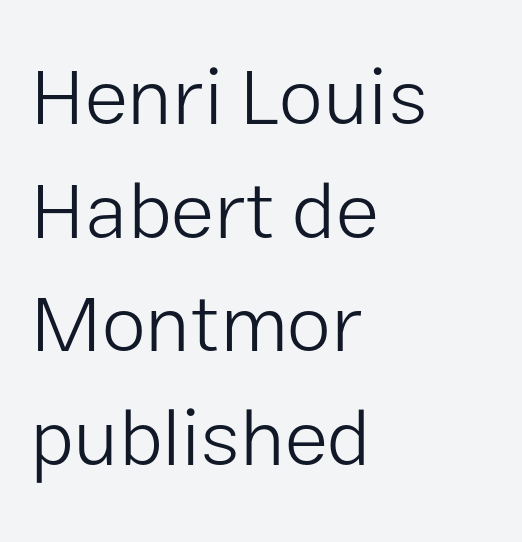
The image shows 80 px light sans-serif type, upright; set left-aligned, normal line spacing (1.42x), normal letter spacing, not underlined; low stroke contrast and a medium x-height.
